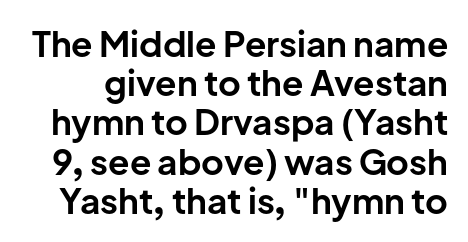
{"serif": "no", "italic": "no", "bold": "yes", "weight": "bold", "width": "normal", "stroke_contrast": "low", "x_height": "medium", "monospaced": "no", "underline": "no", "line_spacing": "tight", "line_spacing_ratio": 1.12, "letter_spacing": "normal", "letter_spacing_em": 0.0, "glyph_px": 35}
